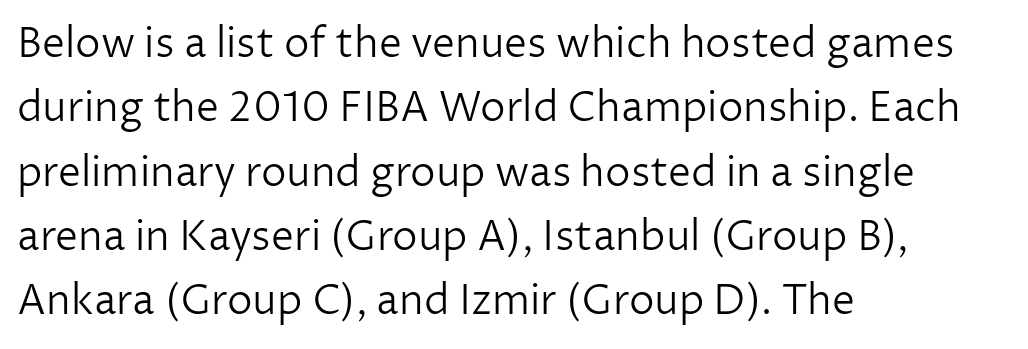
If you drew a line through each stem, it would be perfectly vertical. Examine the stroke ends and you'll find no serifs. Type without underlining. Counters stay open thanks to moderate or lighter strokes. Line starts are locked; line ends wander.
